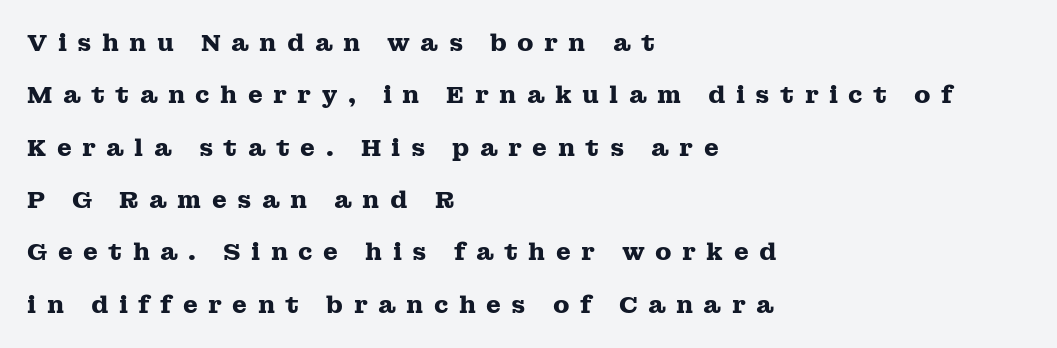
The vertical gap from one line to the next is large. These words are printed bold, with thick strokes throughout. Anything drawn beneath the words? Only blank space. Horizontal alignment here is leftward, the default for most running prose. The letters stand straight up with perfectly vertical stems. The gaps between neighbouring characters are conspicuously large.
